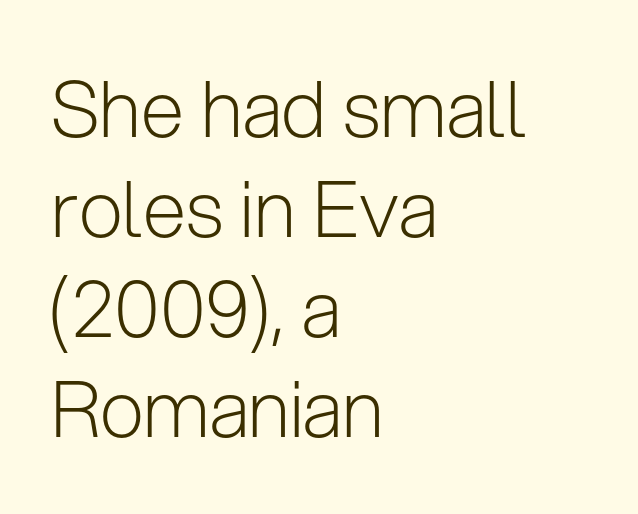
The image shows 78 px light sans-serif type, upright; set left-aligned, normal line spacing (1.28x), normal letter spacing, not underlined; low stroke contrast and a medium x-height.
